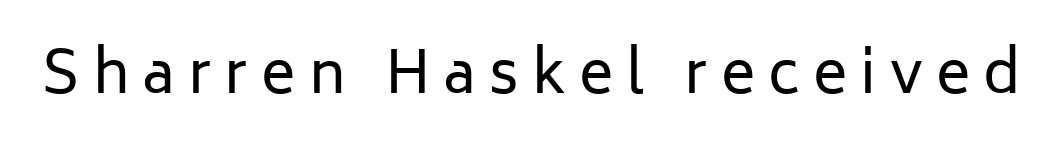
{"serif": "no", "italic": "no", "bold": "no", "weight": "regular", "width": "normal", "stroke_contrast": "low", "x_height": "medium", "monospaced": "no", "underline": "no", "letter_spacing": "wide", "letter_spacing_em": 0.23, "glyph_px": 58}
